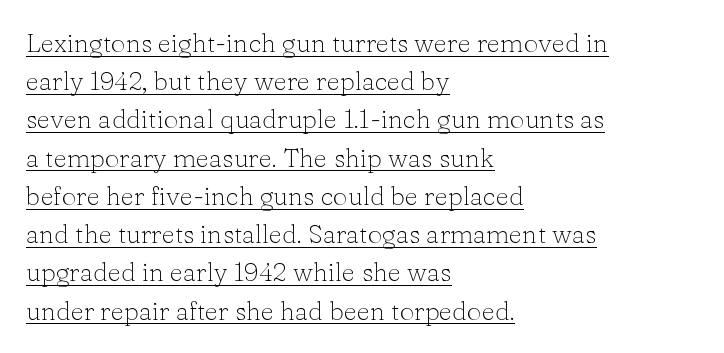
The lettering is marked with a stroke running underneath it. Designer's note — italics off, roman on. Look at the tracking — it's just the regular setting, nothing added. Is this a heavy cut? Hardly; it is regular or lighter.
